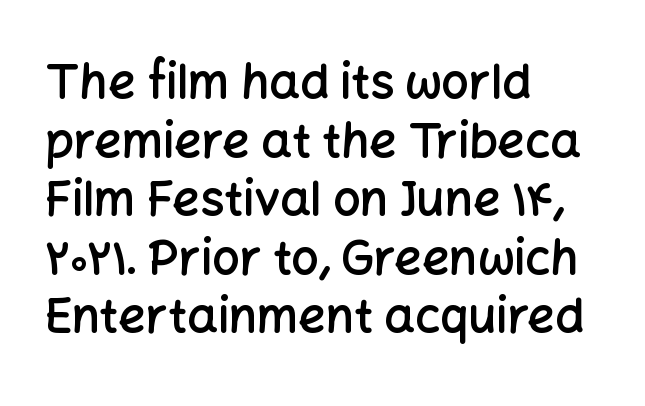
{"serif": "no", "italic": "no", "bold": "semi", "weight": "semibold", "width": "normal", "stroke_contrast": "low", "x_height": "medium", "monospaced": "no", "underline": "no", "align": "left", "line_spacing_ratio": 1.22, "letter_spacing": "normal", "letter_spacing_em": 0.0, "glyph_px": 48}
